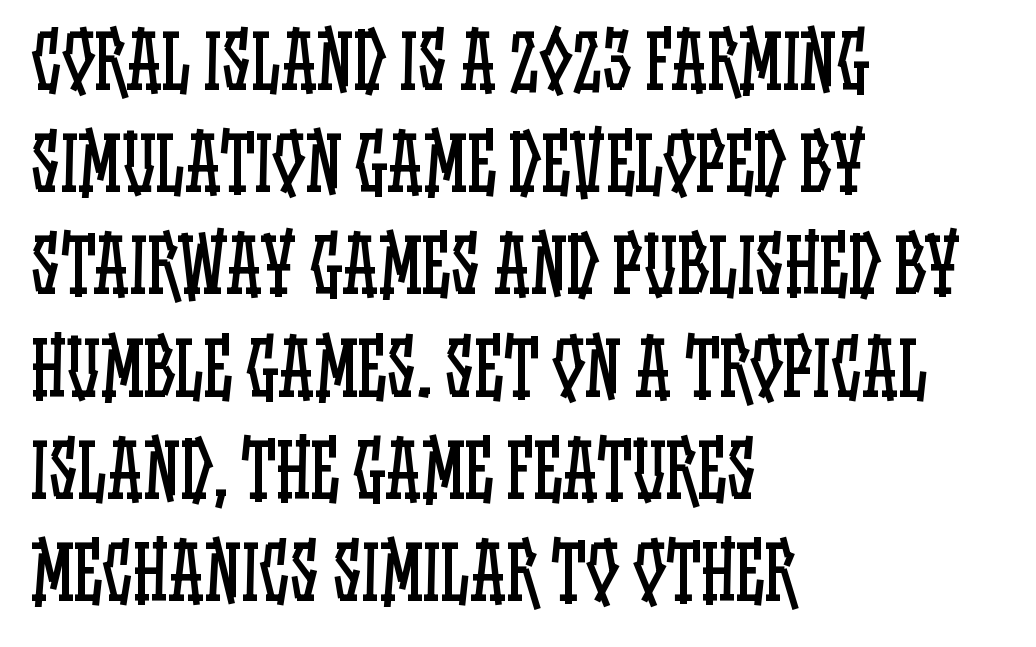
The image shows 73 px regular-weight, condensed type, upright; set left-aligned, normal line spacing (1.4x), normal letter spacing, not underlined; low stroke contrast and a large x-height.
